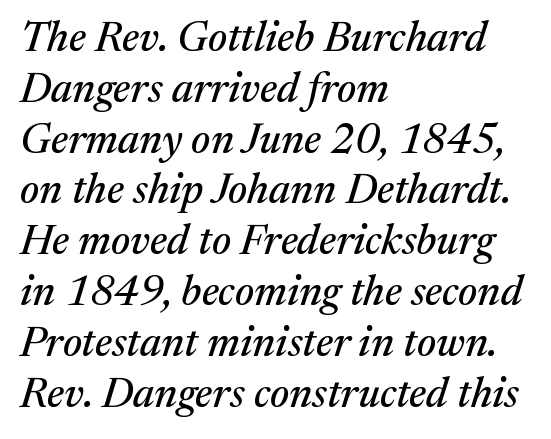
This is serif lettering, the kind often seen in printed books. A classic flush-left, rag-right setting is used for this passage. The foot of each line stays bare and open. Style check: oblique. Character widths vary here, with narrow letters taking less room than wide ones. Characters follow at the spacing the type designer built in.
